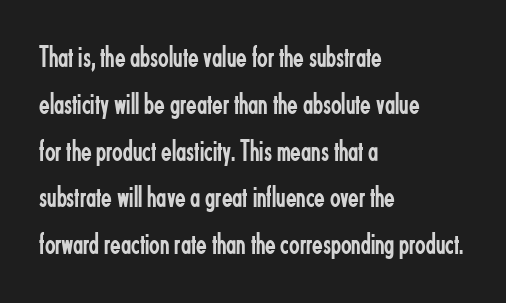
The image shows 31 px regular-weight, condensed sans-serif type, upright; set left-aligned, normal line spacing (1.51x), normal letter spacing, not underlined; low stroke contrast and a small x-height.
